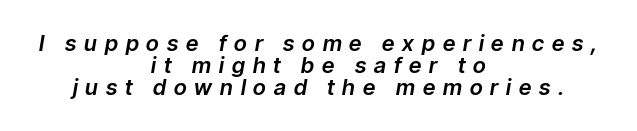
Decoration check: the copy has no underline. Emphasis-style slanted type is in use. The paragraph has two soft edges and a firm central axis. The lines are packed closely together with very little leading.
